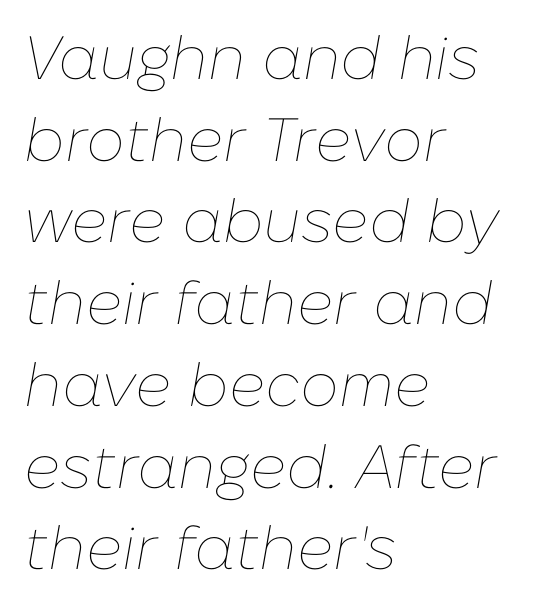
The image shows 61 px thin type, italic (leaning right); set left-aligned, normal line spacing (1.34x), normal letter spacing, not underlined; low stroke contrast and a medium x-height.
